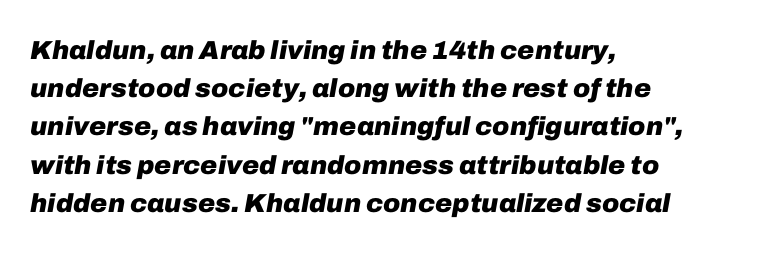
In CSS terms this would be text-align: left. Normally led — the rows are evenly, conventionally spaced. Look at the tracking — it's just the regular setting, nothing added. Tall strokes in this sample are angled rather than plumb. No word sits above an underline. Weight check: bold — yes, fully.
